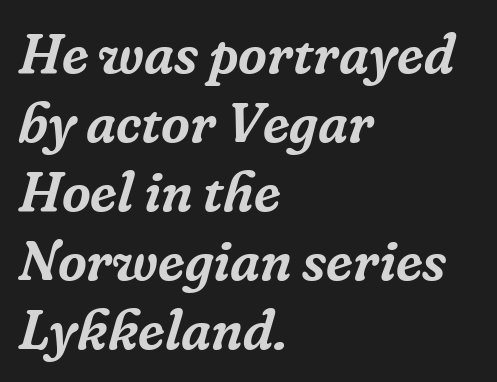
Q: Is the text italic (slanted)? A: Yes, it leans right by about 16 degrees.
Q: Is the typeface a serif or a sans-serif typeface? A: Serif.
Q: Is the text underlined? A: No.
Q: How is the paragraph aligned? A: Left-aligned.
Q: Is the spacing between letters normal or unusually wide? A: Normal.
Q: Width (condensed, normal, or wide)? A: Normal.
Q: Stroke contrast? A: Low.
Q: x-height? A: Medium.
Q: Monospaced? A: No.
